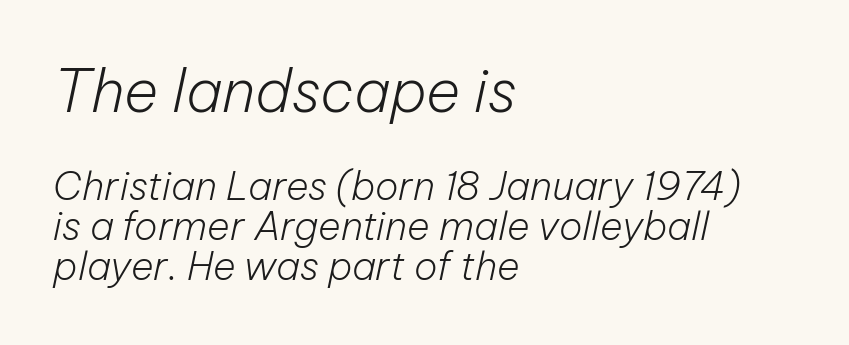
The image shows 59 px light type, italic (leaning right); set left-aligned, tight line spacing (1.03x), normal letter spacing, not underlined; the first (top) block is 1.51x larger; low stroke contrast and a medium x-height.
